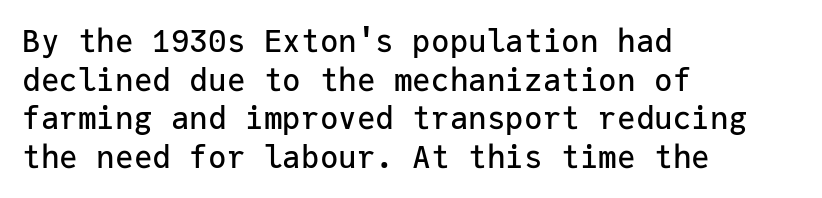
{"serif": "no", "italic": "no", "width": "normal", "stroke_contrast": "low", "x_height": "medium", "monospaced": "yes", "underline": "no", "align": "left", "line_spacing": "normal", "line_spacing_ratio": 1.25, "letter_spacing": "normal", "letter_spacing_em": 0.0, "glyph_px": 31}
